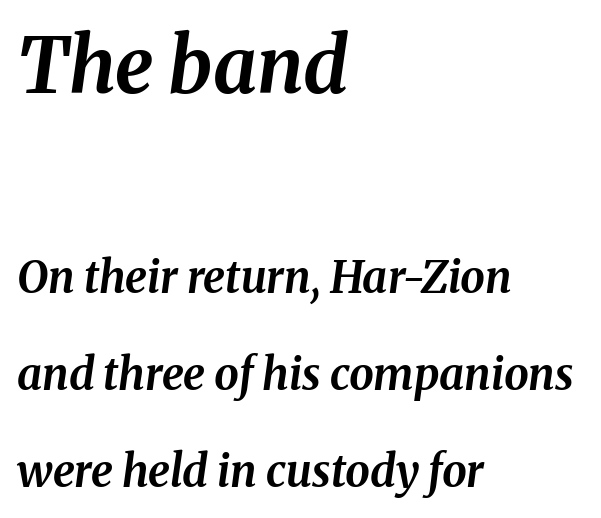
The image shows 77 px bold type, italic (leaning right); set left-aligned, loose line spacing (2.21x), normal letter spacing, not underlined; the first (top) block is 1.75x larger; medium stroke contrast and a medium x-height.
